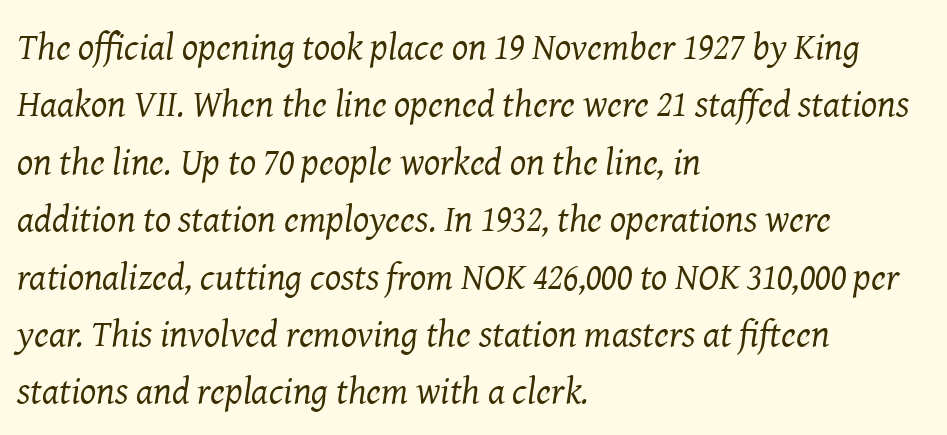
Q: Is the text bold? A: No.
Q: Is the text italic (slanted)? A: Yes, it leans right by about 8 degrees.
Q: Is the typeface a serif or a sans-serif typeface? A: Serif.
Q: Is the text underlined? A: No.
Q: How is the paragraph aligned? A: Left-aligned.
Q: Is the spacing between letters normal or unusually wide? A: Normal.
Q: Is the spacing between lines tight, normal or loose? A: Normal.
Q: Width (condensed, normal, or wide)? A: Normal.
Q: Stroke contrast? A: Medium.
Q: x-height? A: Medium.
Q: Monospaced? A: No.
